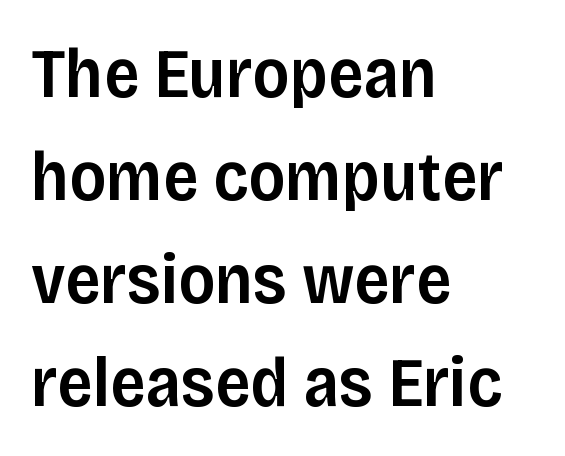
One-word summary of the alignment: left. The specimen reads as upright at a glance. What stands out about the letter spacing? Nothing — it is the standard amount. Every letter is mildly thick-stroked: semibold rather than bold.
